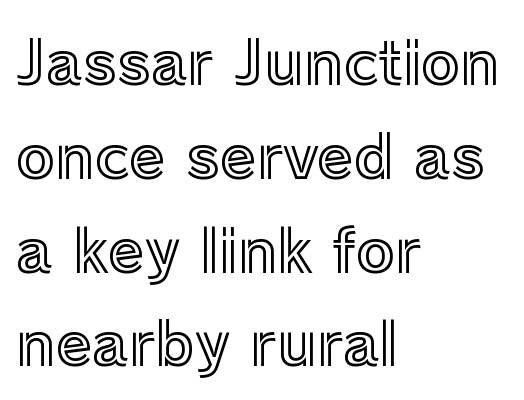
Q: Is the text italic (slanted)? A: No, it is upright.
Q: Is the text underlined? A: No.
Q: How is the paragraph aligned? A: Left-aligned.
Q: Is the spacing between letters normal or unusually wide? A: Normal.
Q: Is the spacing between lines tight, normal or loose? A: Normal.
Q: Width (condensed, normal, or wide)? A: Normal.
Q: x-height? A: Medium.
Q: Monospaced? A: No.
